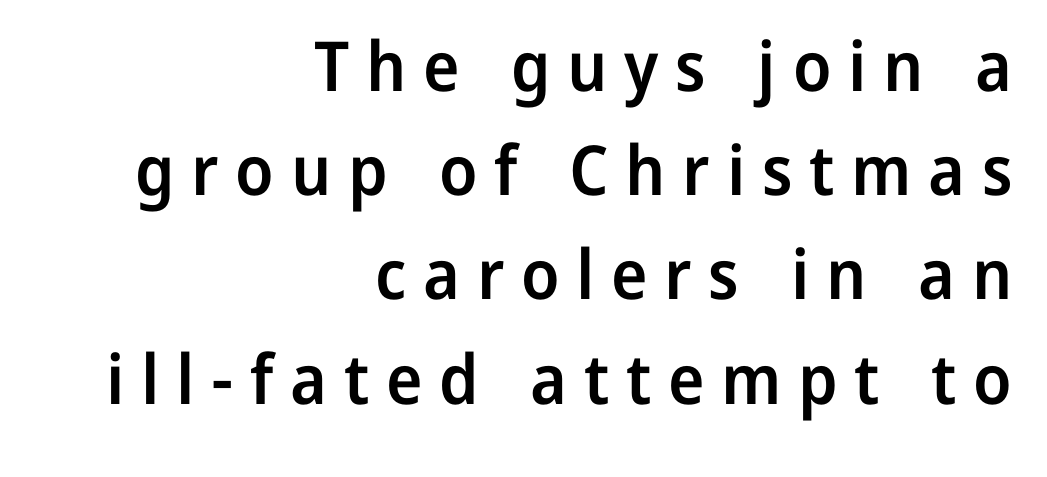
Q: Is the text bold? A: Semi-bold.
Q: Is the text italic (slanted)? A: No, it is upright.
Q: Is the typeface a serif or a sans-serif typeface? A: Sans-serif.
Q: Is the text underlined? A: No.
Q: How is the paragraph aligned? A: Right-aligned.
Q: Is the spacing between letters normal or unusually wide? A: Unusually wide.
Q: Is the spacing between lines tight, normal or loose? A: Normal.
Q: Width (condensed, normal, or wide)? A: Normal.
Q: Stroke contrast? A: Low.
Q: x-height? A: Medium.
Q: Monospaced? A: No.
